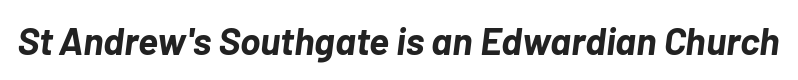
{"italic": "yes", "lean": "right", "slant_degrees": 7, "bold": "yes", "weight": "bold", "width": "normal", "stroke_contrast": "low", "x_height": "medium", "monospaced": "no", "underline": "no", "letter_spacing": "normal", "letter_spacing_em": 0.0, "glyph_px": 38}
